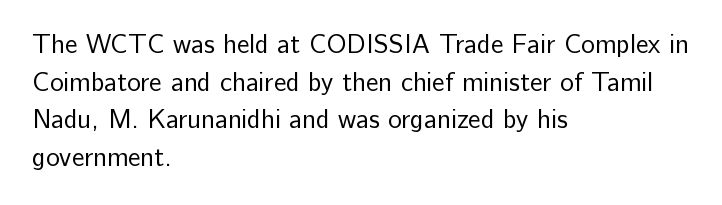
This sample is left-justified, so line endings fall wherever the words run out. Short note: letters normally spaced. These lines were composed using upright roman letters. Nothing heavy about these letters — not bold at all. The glyphs are unaccompanied by any horizontal stroke below them. Quick note: interline space is typical.
